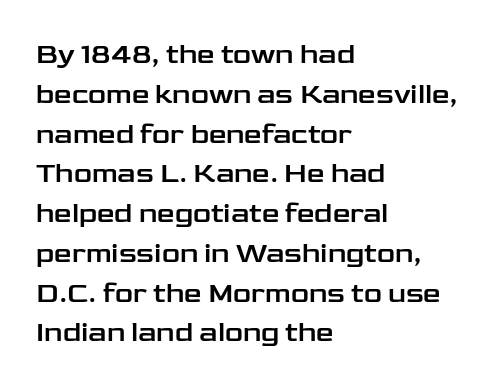
{"serif": "no", "italic": "no", "width": "wide", "stroke_contrast": "low", "x_height": "medium", "monospaced": "no", "underline": "no", "align": "left", "line_spacing": "normal", "line_spacing_ratio": 1.42, "letter_spacing": "normal", "letter_spacing_em": 0.0, "glyph_px": 28}
